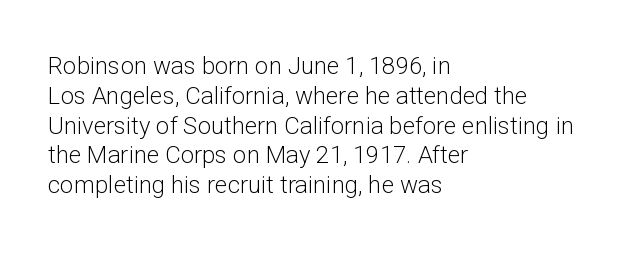
The image shows 24 px text type, upright; set left-aligned, line spacing 1.24x, normal letter spacing, not underlined.
